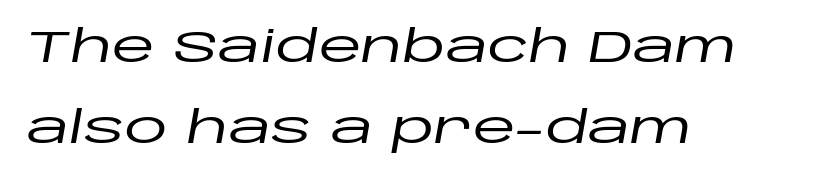
The image shows 44 px wide type, italic (leaning right); set left-aligned, line spacing 1.85x, normal letter spacing, not underlined; low stroke contrast and a large x-height.
